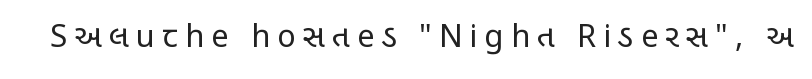
Note the varied advance widths — an 'i' is clearly narrower than an 'm'. Is the stroke heavy? The answer is a plain regular-or-lighter. Style check: upright. Rule under the text: the space is simply empty.
